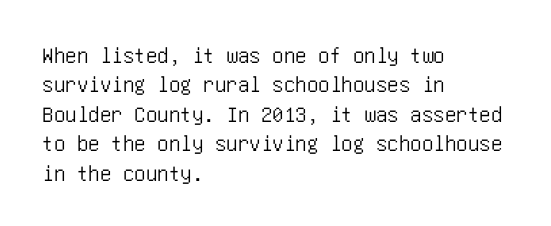
{"italic": "no", "underline": "no", "align": "left", "line_spacing": "normal", "line_spacing_ratio": 1.28, "letter_spacing": "normal", "letter_spacing_em": 0.0, "glyph_px": 23}
